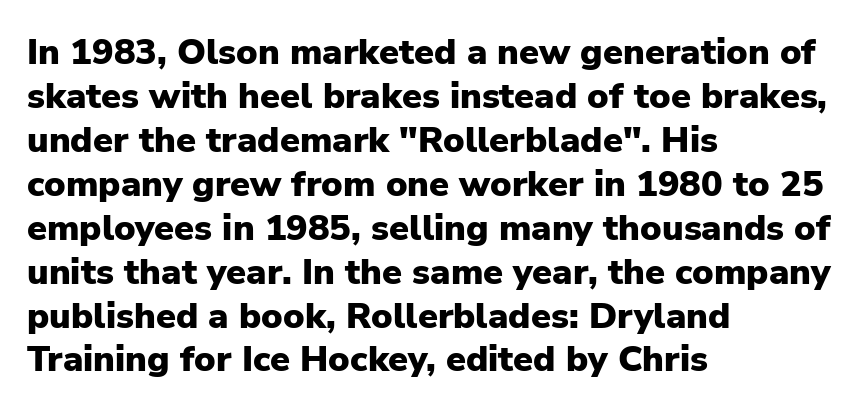
{"serif": "no", "italic": "no", "bold": "yes", "weight": "heavy", "width": "normal", "stroke_contrast": "low", "x_height": "medium", "monospaced": "no", "underline": "no", "align": "left", "line_spacing_ratio": 1.22, "letter_spacing": "normal", "letter_spacing_em": 0.0, "glyph_px": 36}
